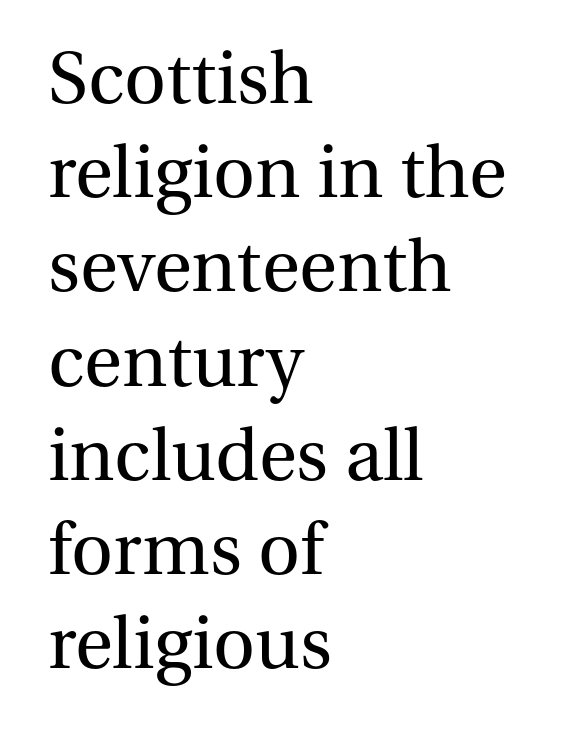
{"serif": "yes", "italic": "no", "bold": "no", "weight": "regular", "width": "normal", "stroke_contrast": "medium", "x_height": "medium", "monospaced": "no", "underline": "no", "align": "left", "line_spacing": "normal", "line_spacing_ratio": 1.29, "letter_spacing": "normal", "letter_spacing_em": 0.0, "glyph_px": 73}
